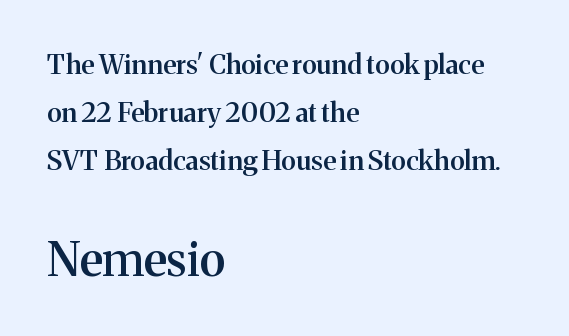
{"serif": "yes", "italic": "no", "bold": "semi", "weight": "semibold", "width": "normal", "stroke_contrast": "medium", "x_height": "medium", "monospaced": "no", "underline": "no", "align": "left", "line_spacing_ratio": 1.78, "letter_spacing": "normal", "letter_spacing_em": 0.0, "larger_block": "second", "size_ratio": 1.74, "glyph_px": 47}
